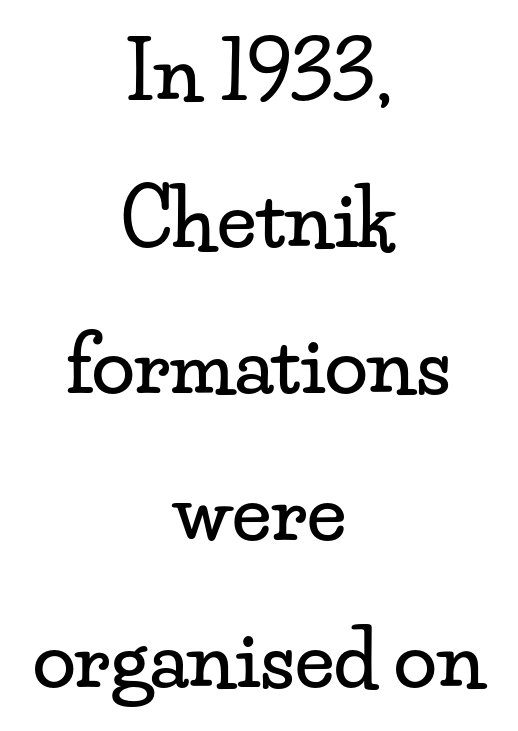
{"serif": "yes", "italic": "no", "width": "wide", "stroke_contrast": "low", "x_height": "small", "monospaced": "no", "underline": "no", "align": "center", "line_spacing_ratio": 1.88, "letter_spacing": "normal", "letter_spacing_em": 0.0, "glyph_px": 78}
